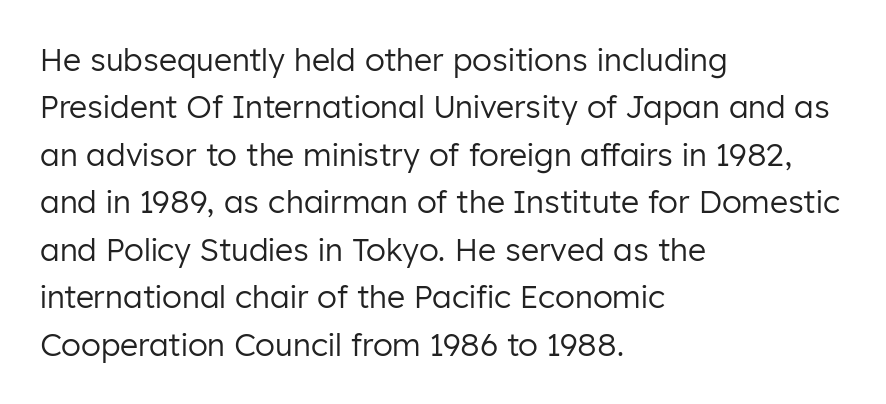
The image shows 31 px regular-weight sans-serif type, upright; set left-aligned, normal line spacing (1.53x), normal letter spacing, not underlined; low stroke contrast and a medium x-height.
